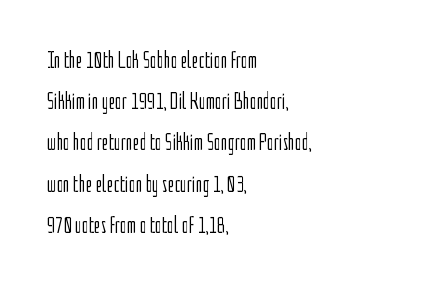
Do the letters lean? They stand straight. The gap between lines stays unmarked. Notice how the passage keeps a crisp vertical edge on the left only. These glyphs show unthickened strokes, regular width or finer. The type is set solid horizontally, with unmodified tracking.
